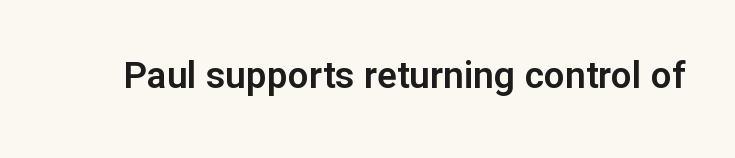
Q: Is the text italic (slanted)? A: No, it is upright.
Q: Is the typeface a serif or a sans-serif typeface? A: Sans-serif.
Q: Is the text underlined? A: No.
Q: Is the spacing between letters normal or unusually wide? A: Normal.
Q: Width (condensed, normal, or wide)? A: Normal.
Q: Stroke contrast? A: Low.
Q: x-height? A: Medium.
Q: Monospaced? A: No.
